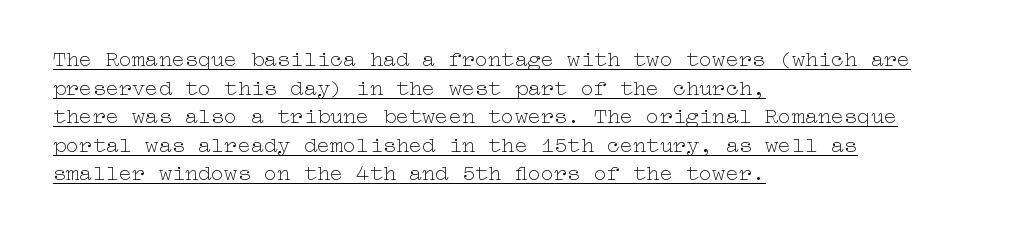
Q: Is the text bold? A: No.
Q: Is the text italic (slanted)? A: No, it is upright.
Q: Is the text underlined? A: Yes.
Q: How is the paragraph aligned? A: Left-aligned.
Q: Is the spacing between letters normal or unusually wide? A: Normal.
Q: Is the spacing between lines tight, normal or loose? A: Normal.
